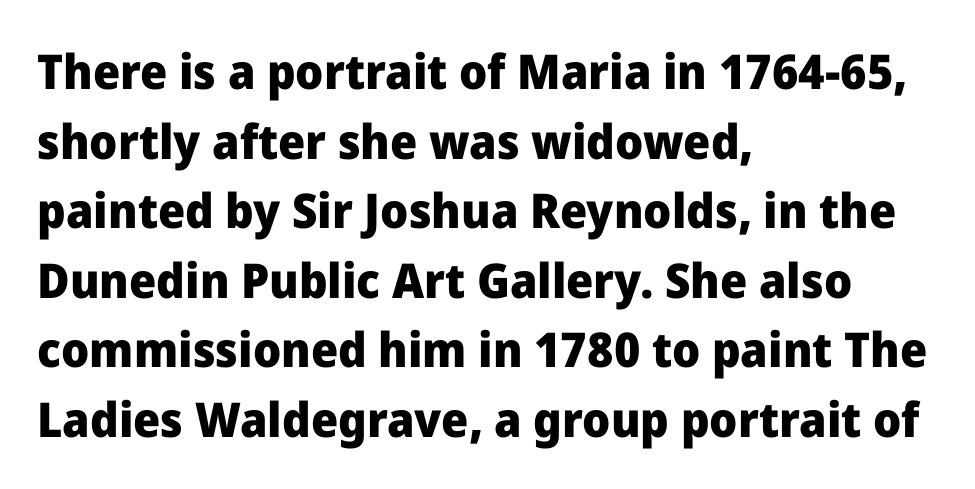
The image shows 48 px heavy sans-serif type, upright; set left-aligned, normal line spacing (1.45x), normal letter spacing, not underlined; low stroke contrast and a medium x-height.
